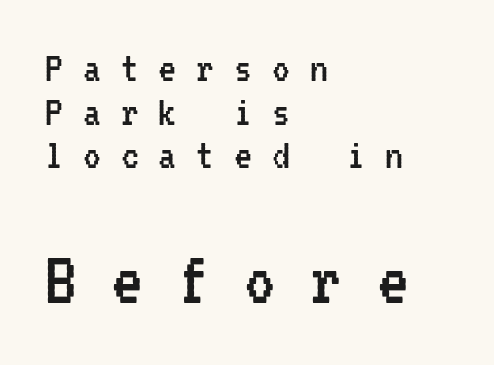
Q: Is the text bold? A: No.
Q: Is the text italic (slanted)? A: No, it is upright.
Q: Is the typeface a serif or a sans-serif typeface? A: Sans-serif.
Q: Is the text underlined? A: No.
Q: How is the paragraph aligned? A: Left-aligned.
Q: Is the spacing between letters normal or unusually wide? A: Unusually wide.
Q: Is the spacing between lines tight, normal or loose? A: Tight.
Q: Which block of text is set in a larger size, the first (top) or the second (bottom)? A: The second (bottom) one.
Q: Width (condensed, normal, or wide)? A: Condensed.
Q: Stroke contrast? A: Low.
Q: x-height? A: Medium.
Q: Monospaced? A: Yes.
